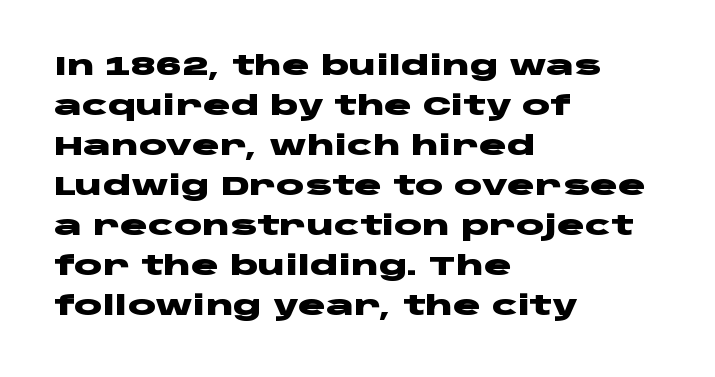
The image shows 26 px bold type, upright; set left-aligned, normal line spacing (1.54x), normal letter spacing, not underlined.
